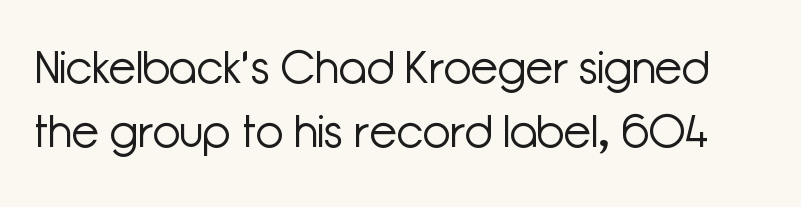
The image shows 45 px light sans-serif type, upright; set normal line spacing (1.43x), normal letter spacing, not underlined; low stroke contrast and a medium x-height.
